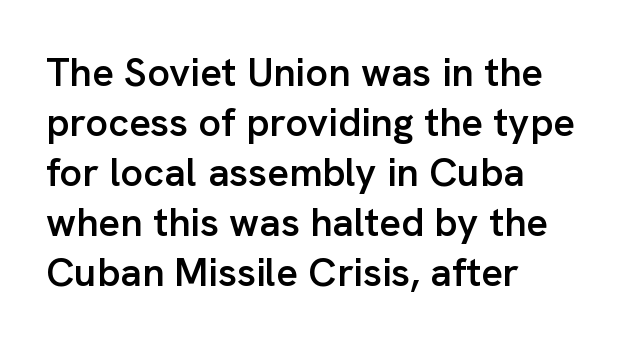
Q: Is the text bold? A: Semi-bold.
Q: Is the text italic (slanted)? A: No, it is upright.
Q: Is the typeface a serif or a sans-serif typeface? A: Sans-serif.
Q: Is the text underlined? A: No.
Q: How is the paragraph aligned? A: Left-aligned.
Q: Is the spacing between letters normal or unusually wide? A: Normal.
Q: Is the spacing between lines tight, normal or loose? A: Normal.
Q: Width (condensed, normal, or wide)? A: Normal.
Q: Stroke contrast? A: Low.
Q: x-height? A: Medium.
Q: Monospaced? A: No.
